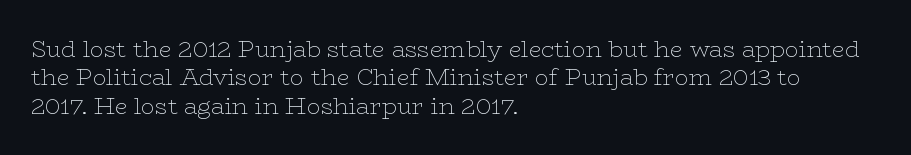
The image shows 23 px text type, upright; set left-aligned, line spacing 1.23x, normal letter spacing, not underlined.
